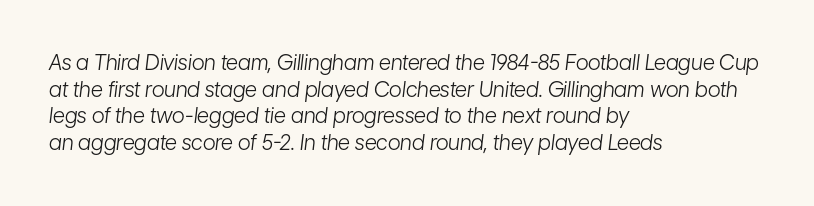
Q: Is the text bold? A: No.
Q: Is the text italic (slanted)? A: Yes, it leans right by about 7 degrees.
Q: Is the text underlined? A: No.
Q: How is the paragraph aligned? A: Left-aligned.
Q: Is the spacing between letters normal or unusually wide? A: Normal.
Q: Is the spacing between lines tight, normal or loose? A: Normal.
